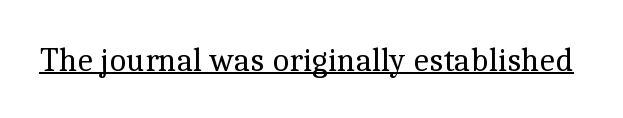
Q: Is the text bold? A: No.
Q: Is the text italic (slanted)? A: No, it is upright.
Q: Is the typeface a serif or a sans-serif typeface? A: Serif.
Q: Is the text underlined? A: Yes.
Q: Is the spacing between letters normal or unusually wide? A: Normal.
Q: Width (condensed, normal, or wide)? A: Normal.
Q: x-height? A: Medium.
Q: Monospaced? A: No.
